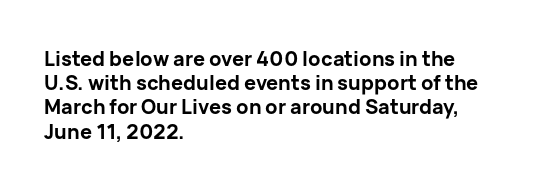
Q: Is the text bold? A: Yes.
Q: Is the text italic (slanted)? A: No, it is upright.
Q: Is the text underlined? A: No.
Q: How is the paragraph aligned? A: Left-aligned.
Q: Is the spacing between letters normal or unusually wide? A: Normal.
